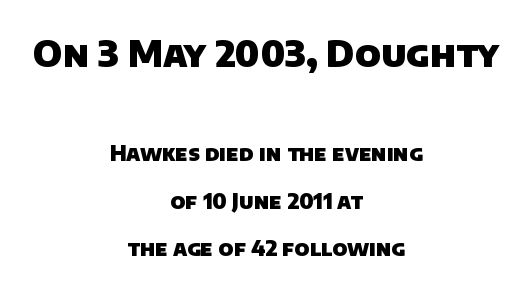
The image shows 36 px heavy sans-serif type; set centered, loose line spacing (2.26x), normal letter spacing, not underlined; the first (top) block is 1.71x larger; low stroke contrast and a large x-height.
